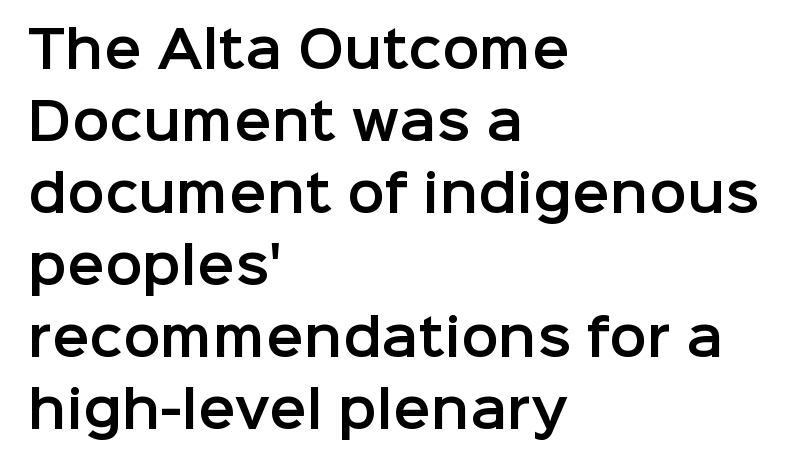
{"serif": "no", "italic": "no", "width": "normal", "stroke_contrast": "low", "x_height": "medium", "monospaced": "no", "underline": "no", "align": "left", "line_spacing": "normal", "line_spacing_ratio": 1.44, "letter_spacing": "normal", "letter_spacing_em": 0.0, "glyph_px": 50}
